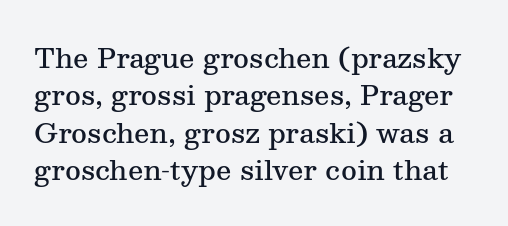
{"italic": "no", "bold": "semi", "underline": "no", "line_spacing": "normal", "line_spacing_ratio": 1.38, "letter_spacing": "normal", "letter_spacing_em": 0.0, "glyph_px": 27}
